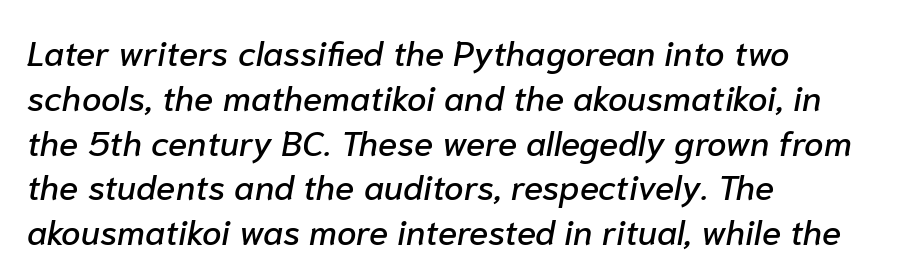
Between one letter and the next there's only the usual sliver of space. Each row of text sits above clean, open space. The letters advance in unequal steps, a hallmark of proportional type. Rendered with sloped, italic letterforms. A typesetter would call this leading conventional body-copy spacing. Teacher's note: observe the even left margin — that is flush-left alignment.
